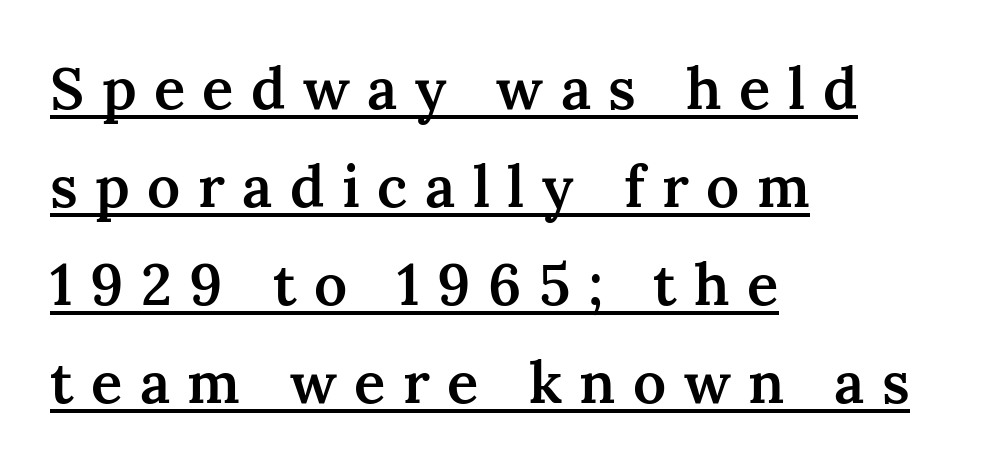
Notice how descenders clear the ascenders below comfortably — that's standard leading. Horizontal alignment here is leftward, the default for most running prose. This is moderately heavy type, rendered in semibold. Short note: letters widely spaced. In terms of posture, this sample is upright. Little horizontal feet cap the strokes, marking this as serif type.
